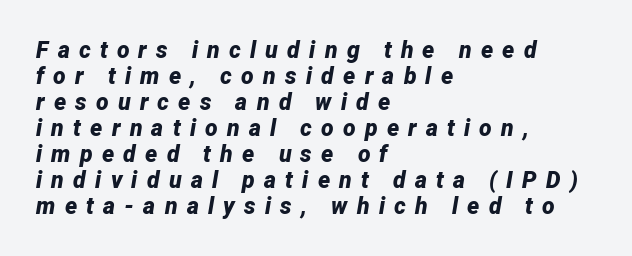
Caption: bold face, heavy strokes. If you drew a line through each stem, it would be angled. Where is the straight margin? On the left. Clear beneath every line of the passage. The letters are spread apart with noticeably loose tracking. If you measured baseline to baseline, you'd find a short distance.
